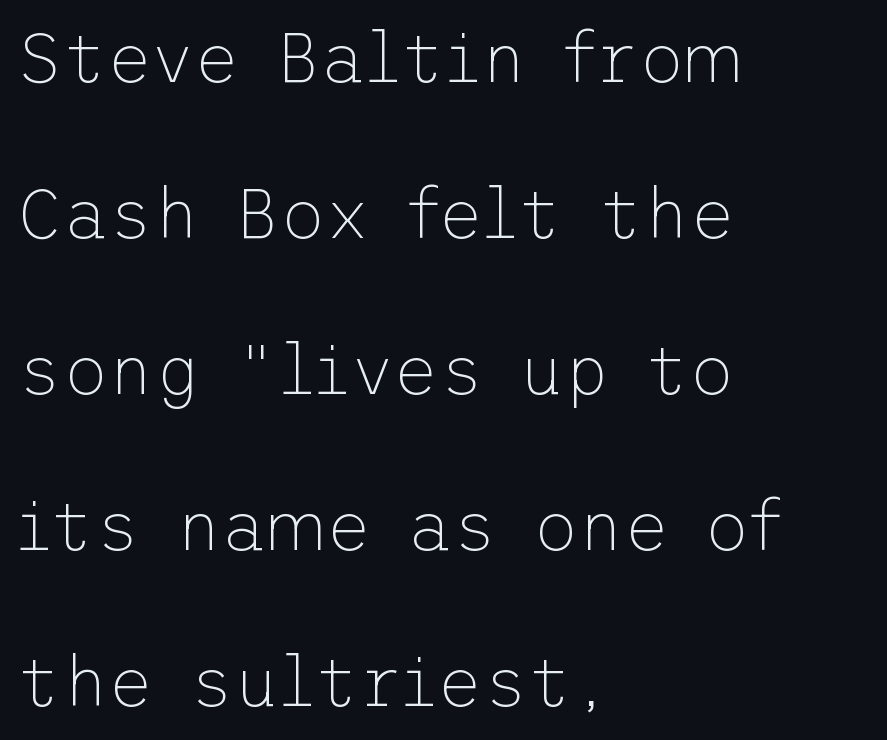
Q: Is the text bold? A: No.
Q: Is the text italic (slanted)? A: No, it is upright.
Q: Is the typeface a serif or a sans-serif typeface? A: Sans-serif.
Q: Is the text underlined? A: No.
Q: How is the paragraph aligned? A: Left-aligned.
Q: Is the spacing between letters normal or unusually wide? A: Normal.
Q: Is the spacing between lines tight, normal or loose? A: Loose.
Q: Width (condensed, normal, or wide)? A: Normal.
Q: Stroke contrast? A: Low.
Q: x-height? A: Medium.
